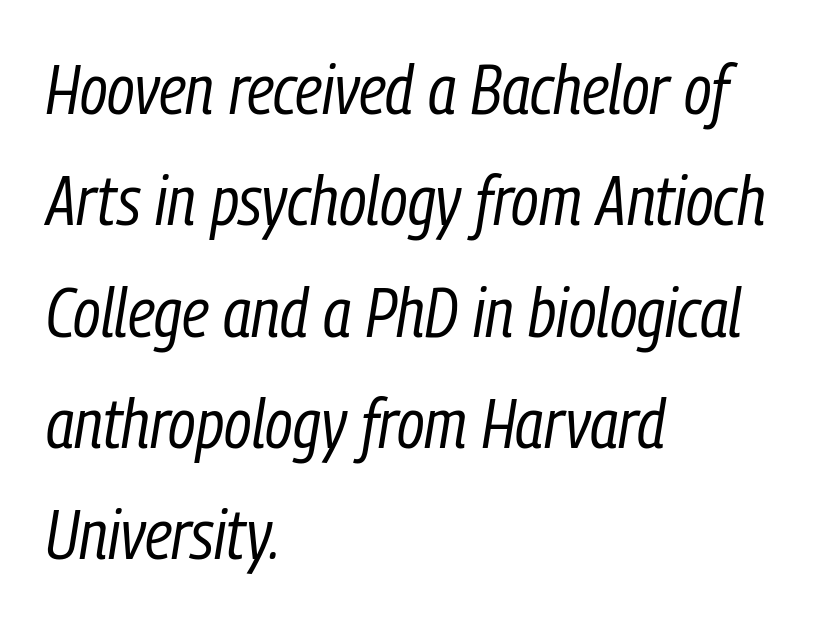
Q: Is the text bold? A: No.
Q: Is the text italic (slanted)? A: Yes, it leans right by about 9 degrees.
Q: Is the text underlined? A: No.
Q: How is the paragraph aligned? A: Left-aligned.
Q: Is the spacing between letters normal or unusually wide? A: Normal.
Q: Is the spacing between lines tight, normal or loose? A: Normal.
Q: Width (condensed, normal, or wide)? A: Condensed.
Q: Stroke contrast? A: Low.
Q: x-height? A: Medium.
Q: Monospaced? A: No.
